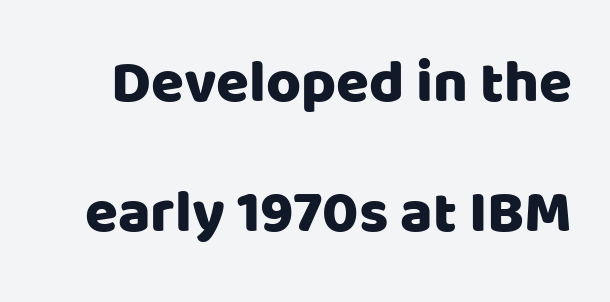
Q: Is the text italic (slanted)? A: No, it is upright.
Q: Is the typeface a serif or a sans-serif typeface? A: Sans-serif.
Q: Is the text underlined? A: No.
Q: Is the spacing between letters normal or unusually wide? A: Normal.
Q: Is the spacing between lines tight, normal or loose? A: Loose.
Q: Width (condensed, normal, or wide)? A: Normal.
Q: Stroke contrast? A: Low.
Q: x-height? A: Large.
Q: Monospaced? A: No.
